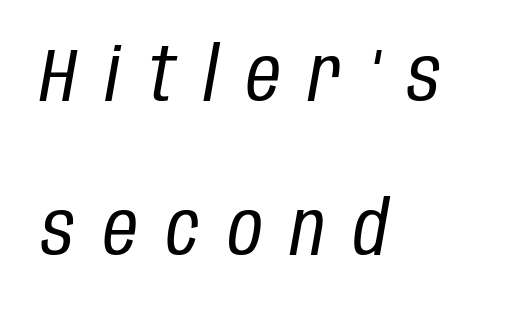
The image shows 75 px regular-weight, condensed type, italic (leaning right); set left-aligned, loose line spacing (2.05x), unusually wide letter spacing (+0.38 em), not underlined; low stroke contrast and a large x-height.
